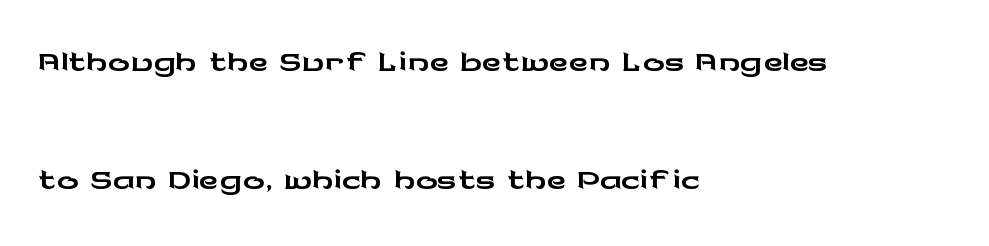
Q: Is the text italic (slanted)? A: No, it is upright.
Q: Is the typeface a serif or a sans-serif typeface? A: Sans-serif.
Q: Is the text underlined? A: No.
Q: How is the paragraph aligned? A: Left-aligned.
Q: Is the spacing between letters normal or unusually wide? A: Normal.
Q: Is the spacing between lines tight, normal or loose? A: Loose.
Q: Width (condensed, normal, or wide)? A: Wide.
Q: Stroke contrast? A: Low.
Q: x-height? A: Medium.
Q: Monospaced? A: No.
